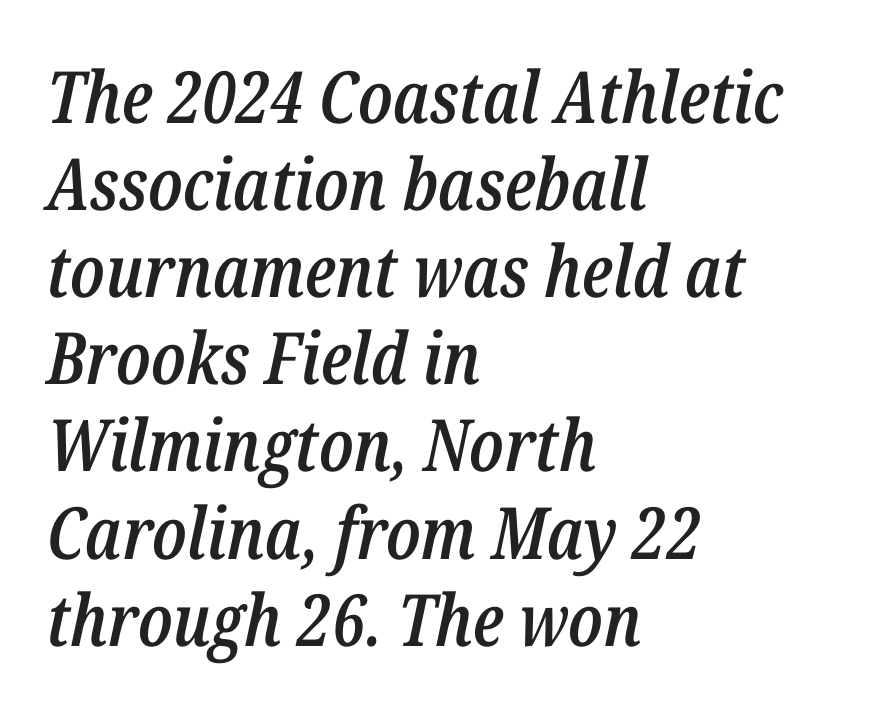
Q: Is the text bold? A: Semi-bold.
Q: Is the text italic (slanted)? A: Yes, it leans right by about 12 degrees.
Q: Is the text underlined? A: No.
Q: How is the paragraph aligned? A: Left-aligned.
Q: Is the spacing between letters normal or unusually wide? A: Normal.
Q: Width (condensed, normal, or wide)? A: Condensed.
Q: Stroke contrast? A: Low.
Q: x-height? A: Medium.
Q: Monospaced? A: No.
